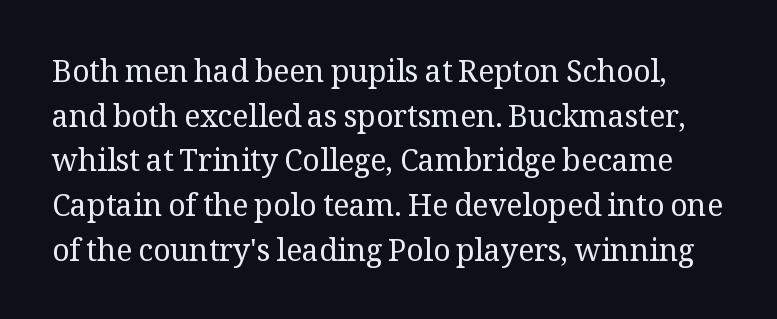
Regular leading. If you drew a line through each stem, it would be perfectly vertical. Glance below the letters and you will spot only blank space. Note: serifs present on the glyphs.
